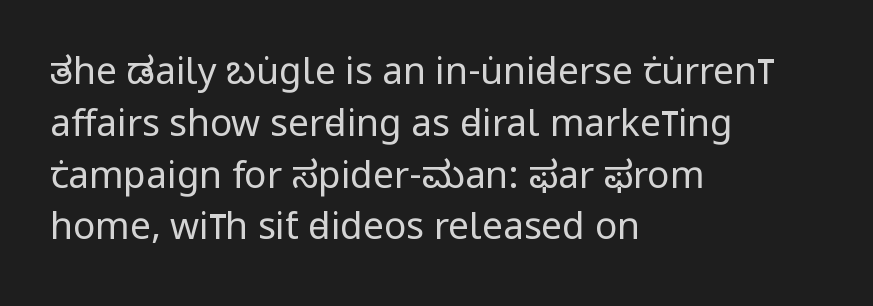
Q: Is the text bold? A: No.
Q: Is the text italic (slanted)? A: No, it is upright.
Q: Is the typeface a serif or a sans-serif typeface? A: Sans-serif.
Q: Is the text underlined? A: No.
Q: How is the paragraph aligned? A: Left-aligned.
Q: Is the spacing between letters normal or unusually wide? A: Normal.
Q: Is the spacing between lines tight, normal or loose? A: Normal.
Q: Width (condensed, normal, or wide)? A: Condensed.
Q: Stroke contrast? A: Low.
Q: x-height? A: Large.
Q: Monospaced? A: No.
